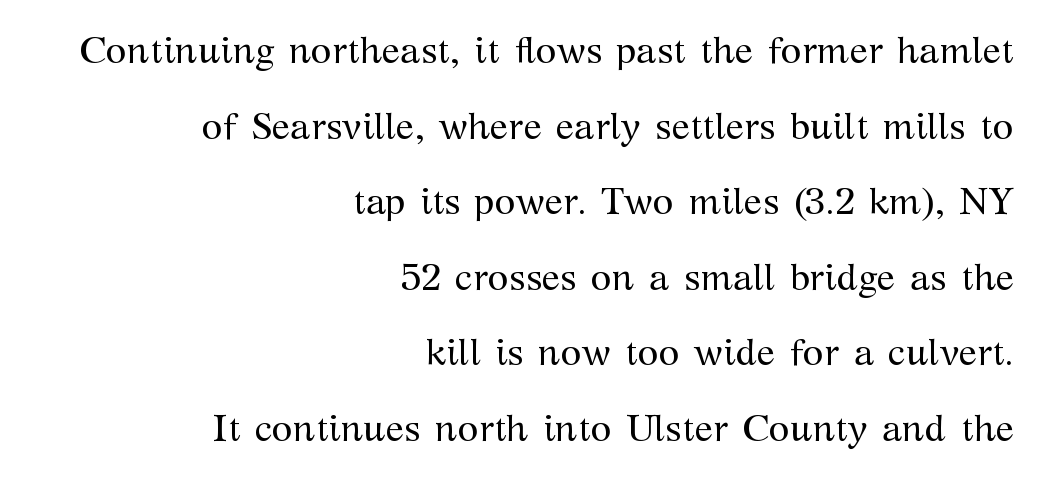
{"serif": "yes", "italic": "no", "bold": "no", "weight": "regular", "width": "normal", "stroke_contrast": "medium", "x_height": "medium", "monospaced": "no", "underline": "no", "align": "right", "line_spacing": "loose", "line_spacing_ratio": 1.99, "letter_spacing": "normal", "letter_spacing_em": 0.0, "glyph_px": 38}
